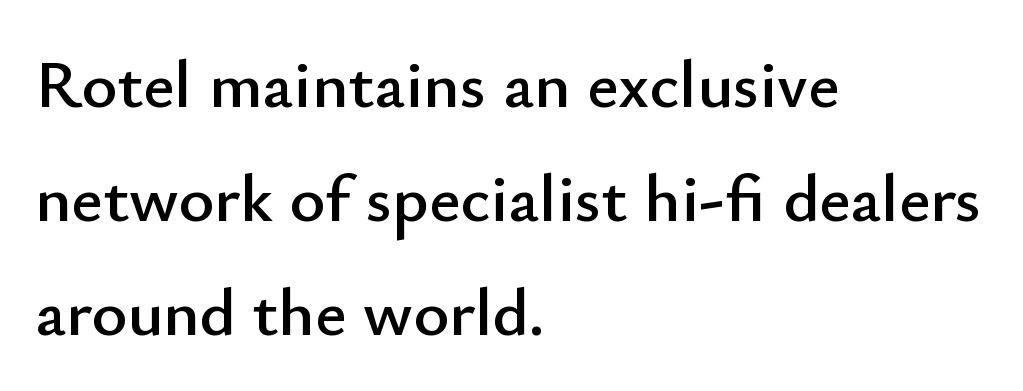
{"serif": "no", "italic": "no", "width": "normal", "stroke_contrast": "low", "x_height": "small", "monospaced": "no", "underline": "no", "align": "left", "line_spacing": "normal", "line_spacing_ratio": 1.68, "letter_spacing": "normal", "letter_spacing_em": 0.0, "glyph_px": 68}
